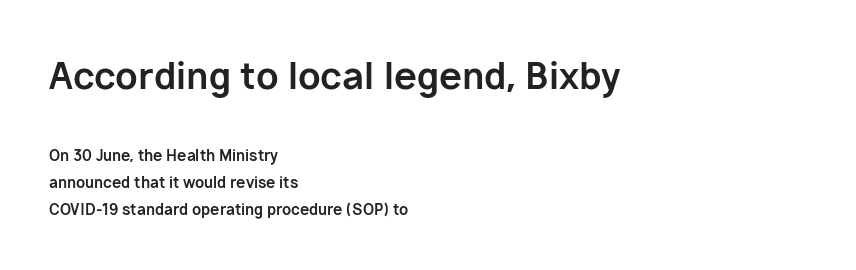
{"serif": "no", "italic": "no", "bold": "yes", "weight": "bold", "width": "normal", "stroke_contrast": "low", "x_height": "medium", "monospaced": "no", "underline": "no", "align": "left", "line_spacing_ratio": 1.8, "letter_spacing": "normal", "letter_spacing_em": 0.0, "larger_block": "first", "size_ratio": 2.47, "glyph_px": 37}
